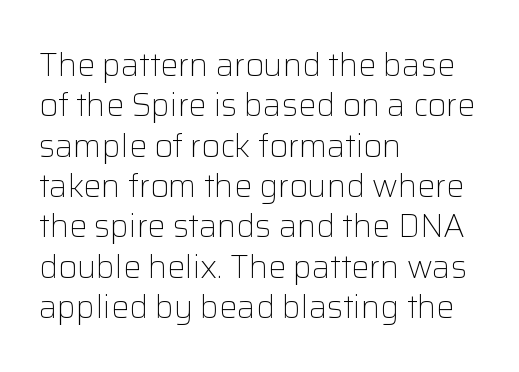
Q: Is the text bold? A: No.
Q: Is the text italic (slanted)? A: No, it is upright.
Q: Is the typeface a serif or a sans-serif typeface? A: Sans-serif.
Q: Is the text underlined? A: No.
Q: How is the paragraph aligned? A: Left-aligned.
Q: Is the spacing between letters normal or unusually wide? A: Normal.
Q: Is the spacing between lines tight, normal or loose? A: Normal.
Q: Width (condensed, normal, or wide)? A: Normal.
Q: Stroke contrast? A: Low.
Q: x-height? A: Medium.
Q: Monospaced? A: No.
